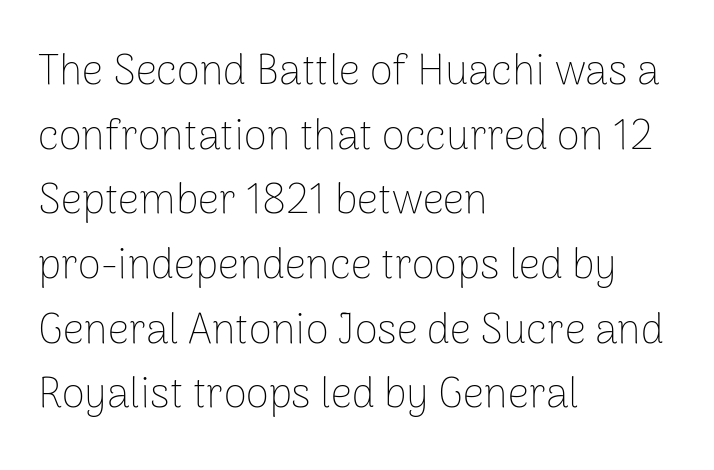
{"serif": "no", "italic": "no", "bold": "no", "weight": "thin", "width": "normal", "stroke_contrast": "low", "x_height": "medium", "monospaced": "no", "underline": "no", "align": "left", "line_spacing": "normal", "line_spacing_ratio": 1.54, "letter_spacing": "normal", "letter_spacing_em": 0.0, "glyph_px": 42}
